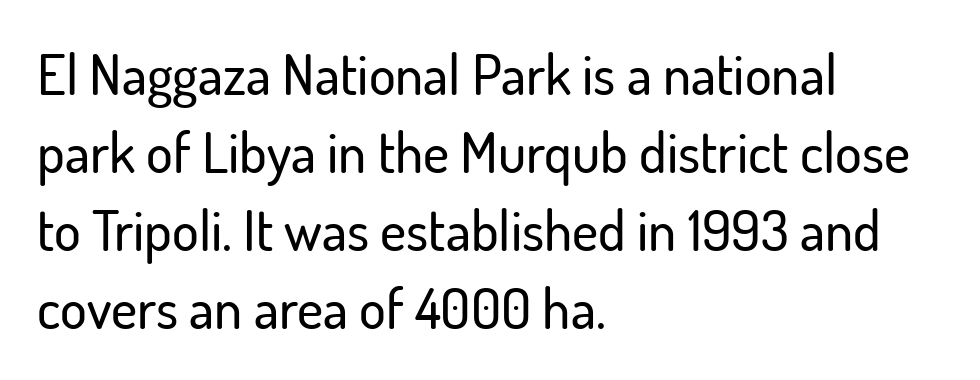
Normally led — the rows are evenly, conventionally spaced. The type family on display is of the sans-serif kind. Letters rest on an invisible, unmarked baseline. Compared with a centered layout, this one pins lines to the left instead. Do the characters align in a grid? No, the font is proportional.
